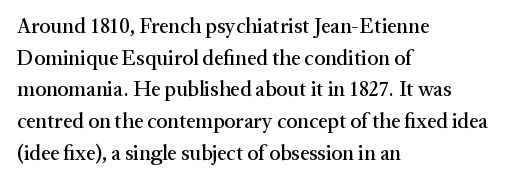
The image shows 21 px text type, upright; set left-aligned, normal line spacing (1.51x), normal letter spacing, not underlined.
